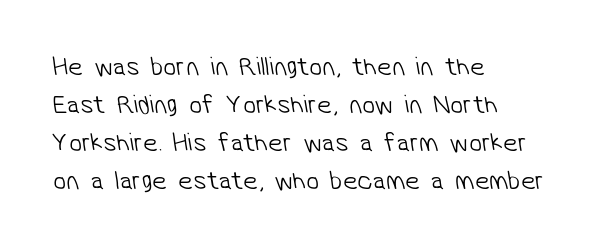
The typesetting does not lean heavy: it is not bold. Caption: multi-line text, flush left, ragged right. Students, observe: this is what conventionally led text looks like. Words float on clear page, feet unadorned.
